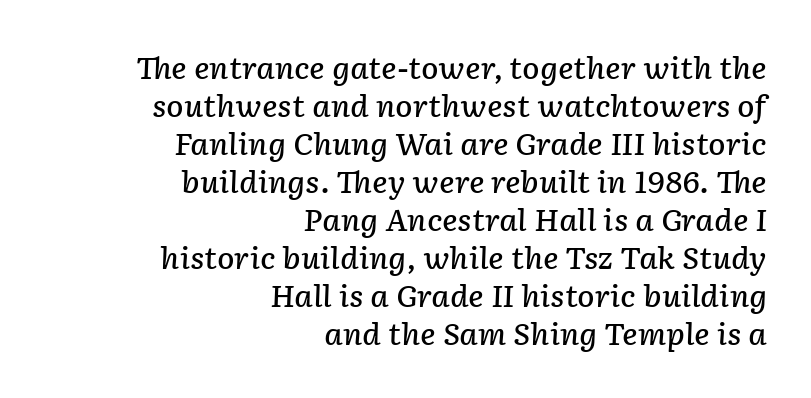
Each letter keeps its own natural width here, so spacing adapts to shape. Semibold letterforms, between regular and bold. The axis of the letterforms is tilted away from vertical. A typesetter would call this zero additional tracking.
